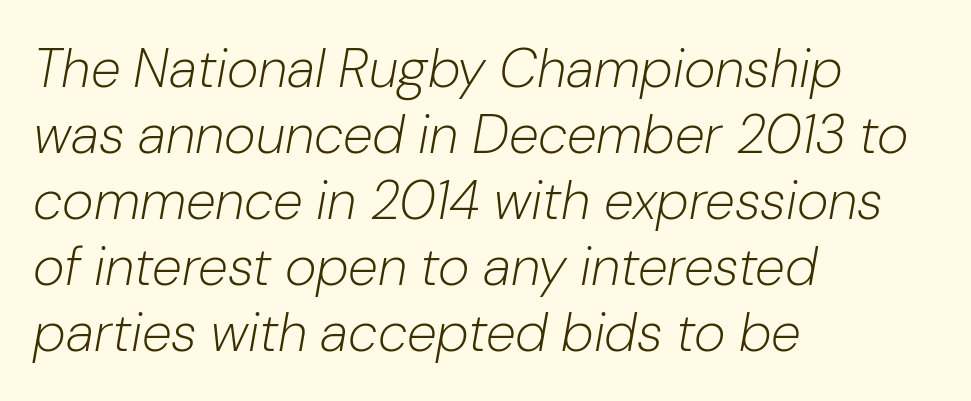
{"italic": "yes", "lean": "right", "slant_degrees": 10, "bold": "no", "weight": "light", "width": "normal", "stroke_contrast": "low", "x_height": "medium", "monospaced": "no", "underline": "no", "align": "left", "line_spacing_ratio": 1.22, "letter_spacing": "normal", "letter_spacing_em": 0.0, "glyph_px": 54}
